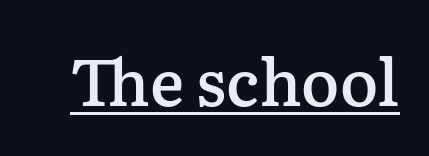
Q: Is the text bold? A: Semi-bold.
Q: Is the text italic (slanted)? A: No, it is upright.
Q: Is the typeface a serif or a sans-serif typeface? A: Serif.
Q: Is the text underlined? A: Yes.
Q: Is the spacing between letters normal or unusually wide? A: Normal.
Q: Width (condensed, normal, or wide)? A: Normal.
Q: Stroke contrast? A: Low.
Q: x-height? A: Medium.
Q: Monospaced? A: No.
